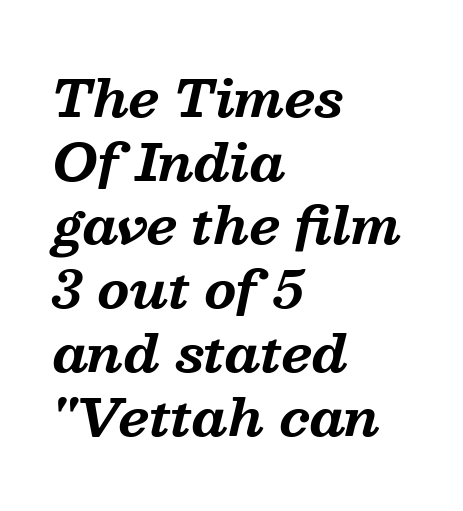
The image shows 51 px bold serif type, italic (leaning right); set left-aligned, normal line spacing (1.25x), normal letter spacing, not underlined; medium stroke contrast and a medium x-height.
